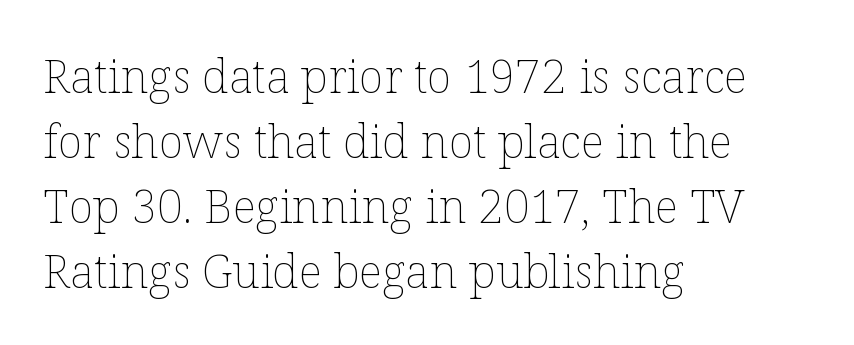
A roman cut, with each character standing at attention. Quick note: underline off. Bold? No — there's no thickening of the strokes. Think of a printed novel: that variable character pitch is what you see here. Caption: standard tracking, unaltered. A classic flush-left, rag-right setting is used for this passage.
